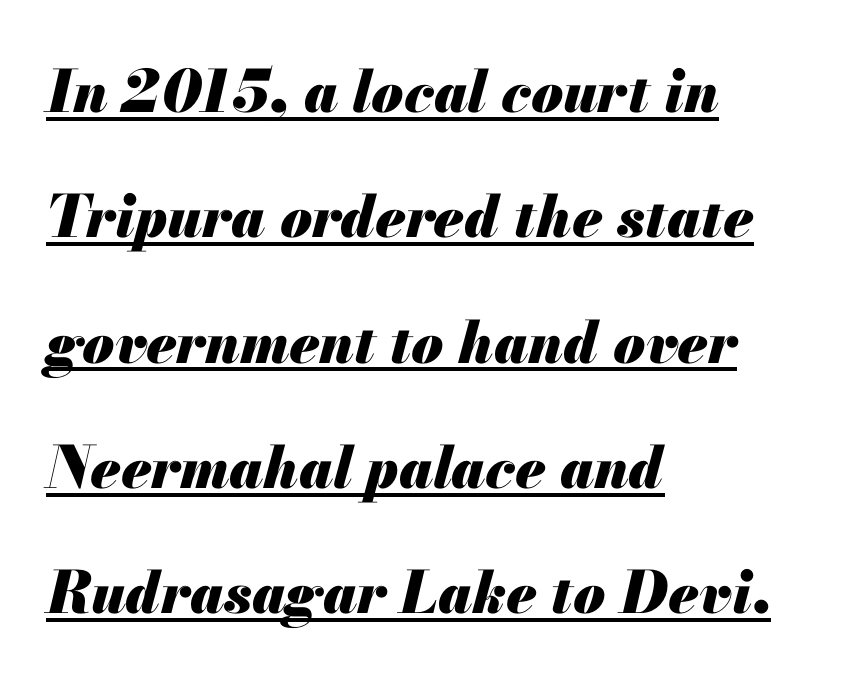
{"italic": "yes", "lean": "right", "slant_degrees": 13, "bold": "yes", "weight": "heavy", "width": "normal", "stroke_contrast": "medium", "x_height": "small", "monospaced": "no", "underline": "yes", "align": "left", "line_spacing": "loose", "line_spacing_ratio": 2.16, "letter_spacing": "normal", "letter_spacing_em": 0.0, "glyph_px": 58}
